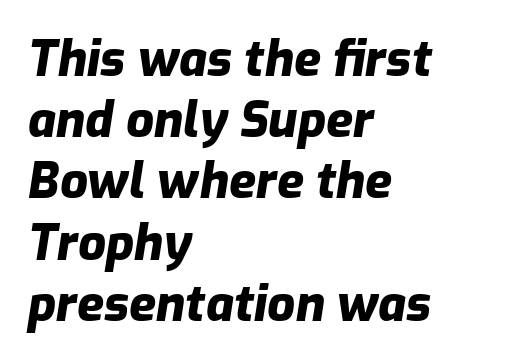
{"italic": "yes", "lean": "right", "slant_degrees": 9, "bold": "yes", "weight": "heavy", "width": "normal", "stroke_contrast": "low", "x_height": "medium", "monospaced": "no", "underline": "no", "align": "left", "line_spacing": "normal", "line_spacing_ratio": 1.25, "letter_spacing": "normal", "letter_spacing_em": 0.0, "glyph_px": 49}
